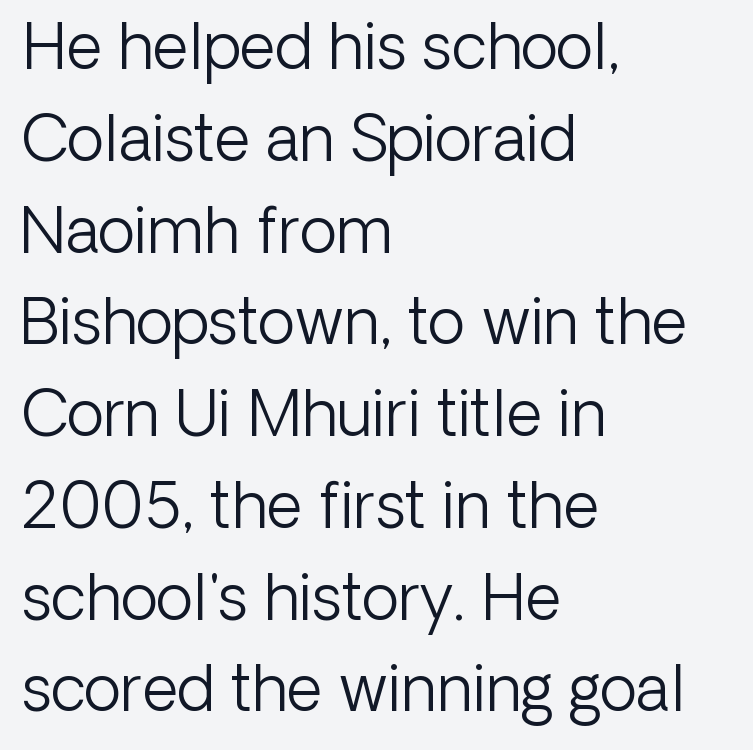
{"serif": "no", "italic": "no", "bold": "no", "weight": "light", "width": "normal", "stroke_contrast": "low", "x_height": "medium", "monospaced": "no", "underline": "no", "align": "left", "line_spacing": "normal", "line_spacing_ratio": 1.48, "letter_spacing": "normal", "letter_spacing_em": 0.0, "glyph_px": 62}
